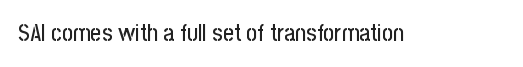
The image shows 24 px text type, upright; set normal letter spacing, not underlined.
